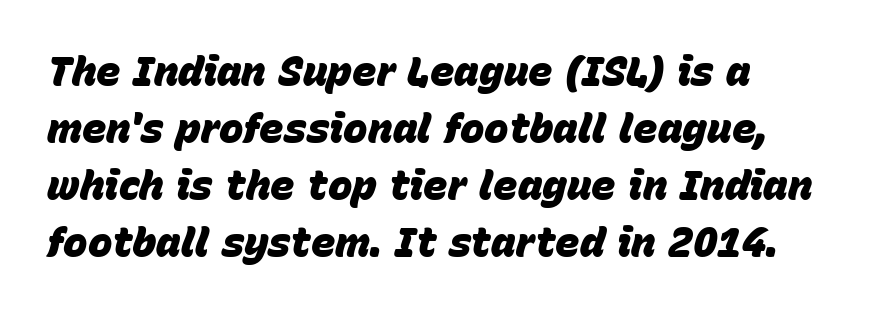
Emphasis by weight is at full strength: bold. Spacing between characters is what you'd get straight out of the box. The lines in this sample share a left origin and differ only in where they stop. Character widths vary here, with narrow letters taking less room than wide ones.
